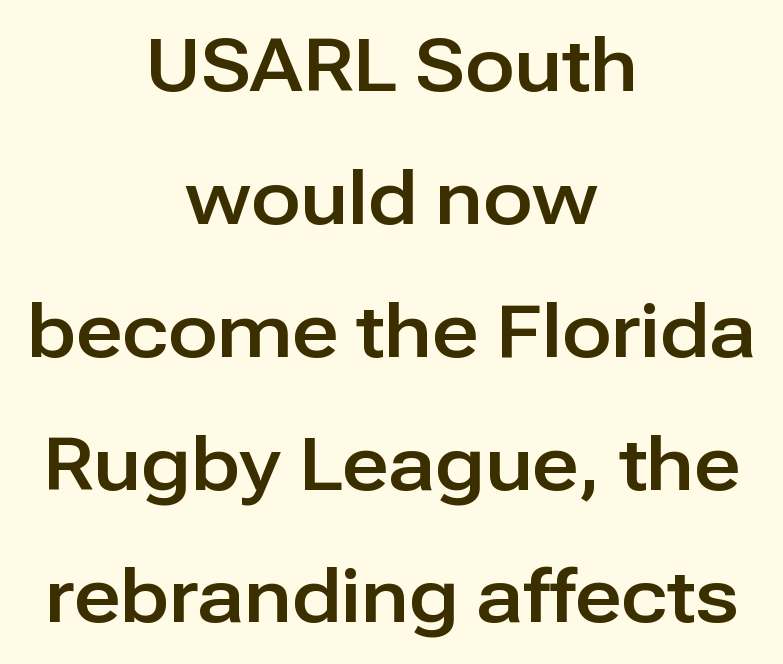
Q: Is the text italic (slanted)? A: No, it is upright.
Q: Is the typeface a serif or a sans-serif typeface? A: Sans-serif.
Q: Is the text underlined? A: No.
Q: How is the paragraph aligned? A: Centered.
Q: Is the spacing between letters normal or unusually wide? A: Normal.
Q: Width (condensed, normal, or wide)? A: Normal.
Q: Stroke contrast? A: Low.
Q: x-height? A: Medium.
Q: Monospaced? A: No.
